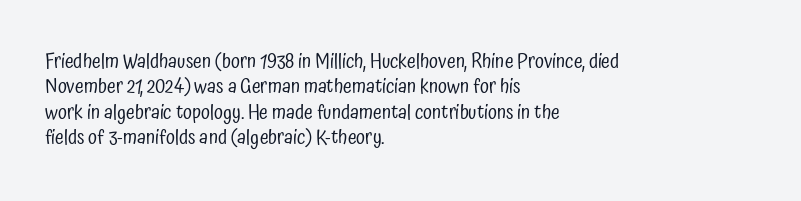
{"italic": "no", "bold": "no", "underline": "no", "align": "left", "line_spacing": "normal", "line_spacing_ratio": 1.27, "letter_spacing": "normal", "letter_spacing_em": 0.0, "glyph_px": 20}
